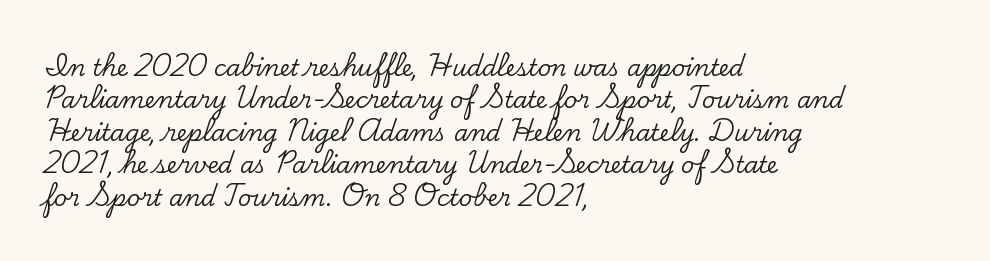
The image shows 23 px text type; set left-aligned, normal line spacing (1.41x), normal letter spacing, not underlined.
